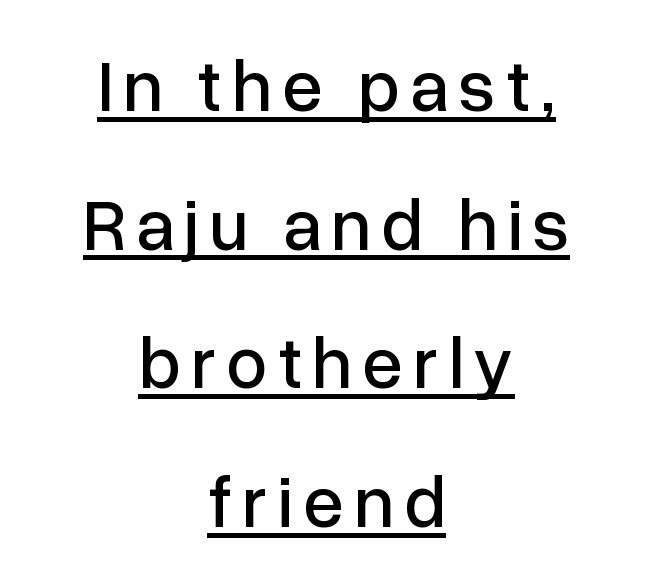
Q: Is the text italic (slanted)? A: No, it is upright.
Q: Is the typeface a serif or a sans-serif typeface? A: Sans-serif.
Q: Is the text underlined? A: Yes.
Q: How is the paragraph aligned? A: Centered.
Q: Is the spacing between lines tight, normal or loose? A: Loose.
Q: Width (condensed, normal, or wide)? A: Normal.
Q: Stroke contrast? A: Low.
Q: x-height? A: Medium.
Q: Monospaced? A: No.
